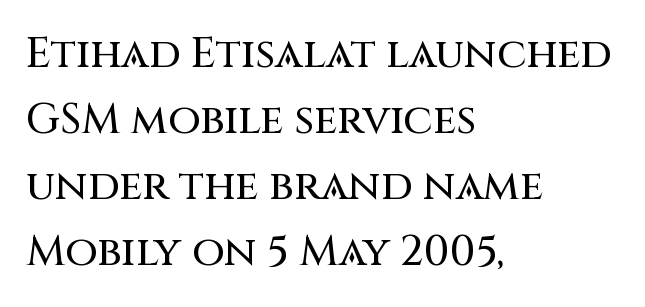
The image shows 42 px sans-serif type, upright; set left-aligned, normal line spacing (1.57x), normal letter spacing, not underlined; medium stroke contrast and a large x-height.
